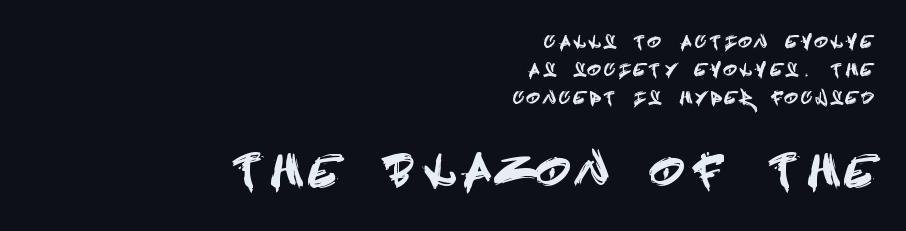
{"serif": "no", "width": "condensed", "x_height": "large", "underline": "no", "align": "right", "line_spacing": "normal", "line_spacing_ratio": 1.64, "letter_spacing": "wide", "letter_spacing_em": 0.33, "larger_block": "second", "size_ratio": 2.53, "glyph_px": 43}
